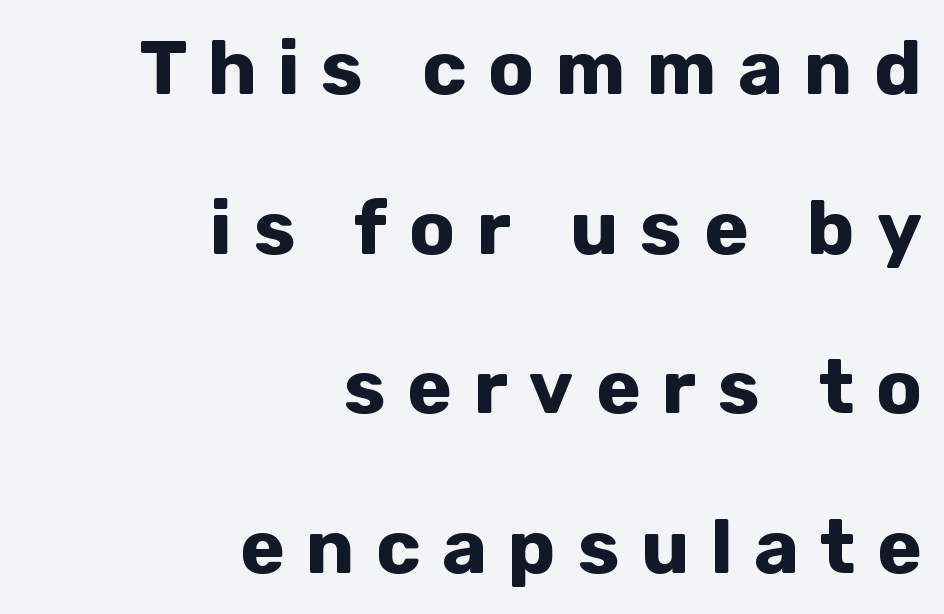
Q: Is the text bold? A: Yes.
Q: Is the text italic (slanted)? A: No, it is upright.
Q: Is the typeface a serif or a sans-serif typeface? A: Sans-serif.
Q: Is the text underlined? A: No.
Q: How is the paragraph aligned? A: Right-aligned.
Q: Is the spacing between letters normal or unusually wide? A: Unusually wide.
Q: Is the spacing between lines tight, normal or loose? A: Loose.
Q: Width (condensed, normal, or wide)? A: Normal.
Q: Stroke contrast? A: Low.
Q: x-height? A: Medium.
Q: Monospaced? A: No.
